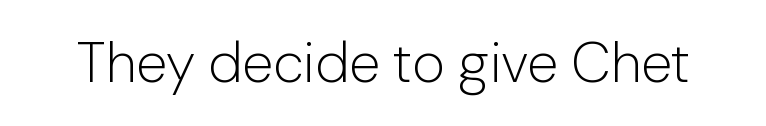
Each letter keeps its own natural width here, so spacing adapts to shape. Type style note: lacks serifs. Designer's note — italics off, roman on. This rendering leaves character spacing at its baseline value. The letters look calm and open, with moderate or lighter stems.
